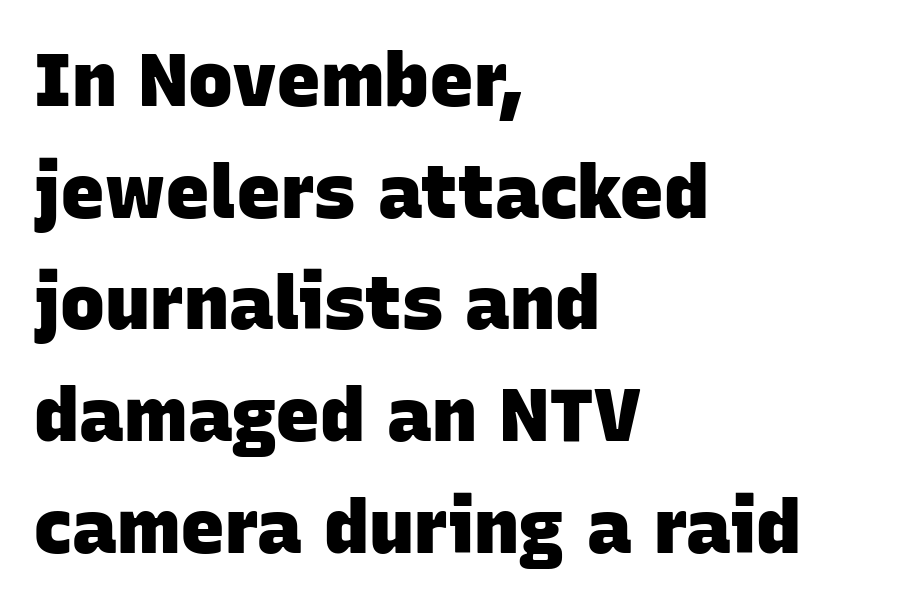
The image shows 75 px heavy sans-serif type; set left-aligned, normal line spacing (1.49x), normal letter spacing, not underlined; low stroke contrast and a large x-height.
